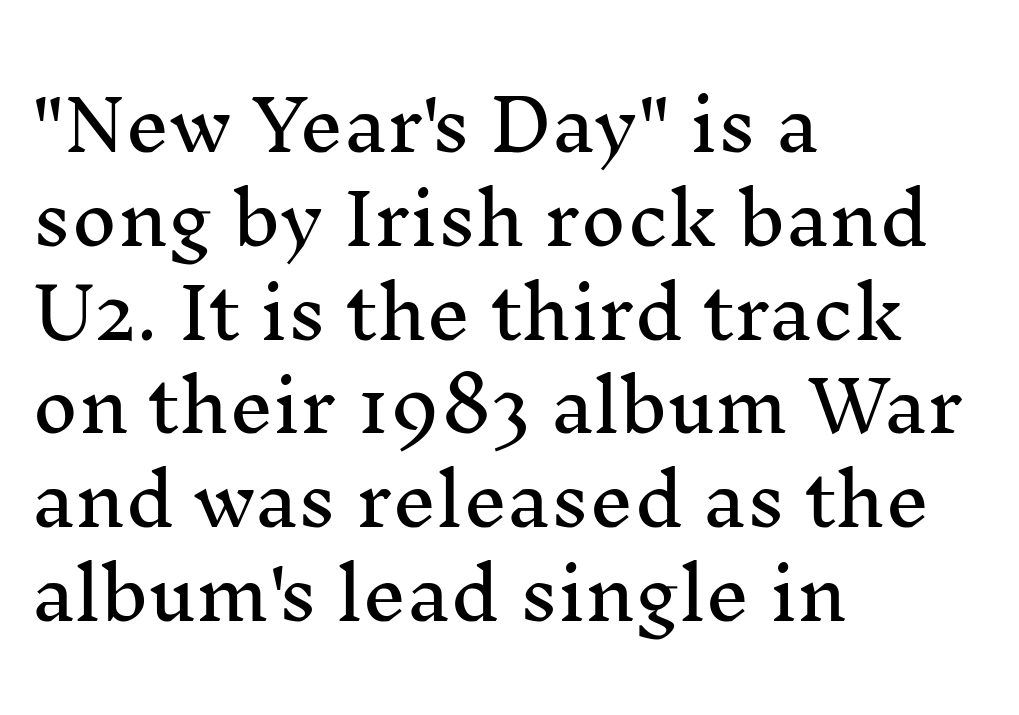
Q: Is the text italic (slanted)? A: No, it is upright.
Q: Is the typeface a serif or a sans-serif typeface? A: Serif.
Q: Is the text underlined? A: No.
Q: How is the paragraph aligned? A: Left-aligned.
Q: Is the spacing between letters normal or unusually wide? A: Normal.
Q: Is the spacing between lines tight, normal or loose? A: Normal.
Q: Width (condensed, normal, or wide)? A: Normal.
Q: Stroke contrast? A: Medium.
Q: x-height? A: Medium.
Q: Monospaced? A: No.
